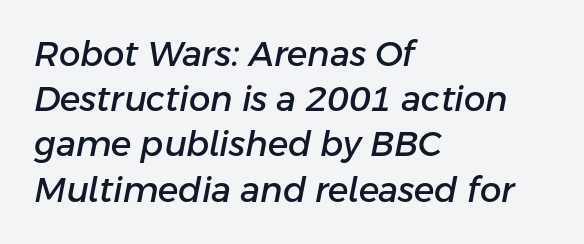
The space beneath each line is pristine and unruled. The rendering anchors every line to the left-hand side. Tall strokes in this sample are angled rather than plumb. You could not count columns in this text — the font is proportionally spaced. What stands out about the letter spacing? Nothing — it is the standard amount. How would I describe the line gaps? Plain and ordinary.
